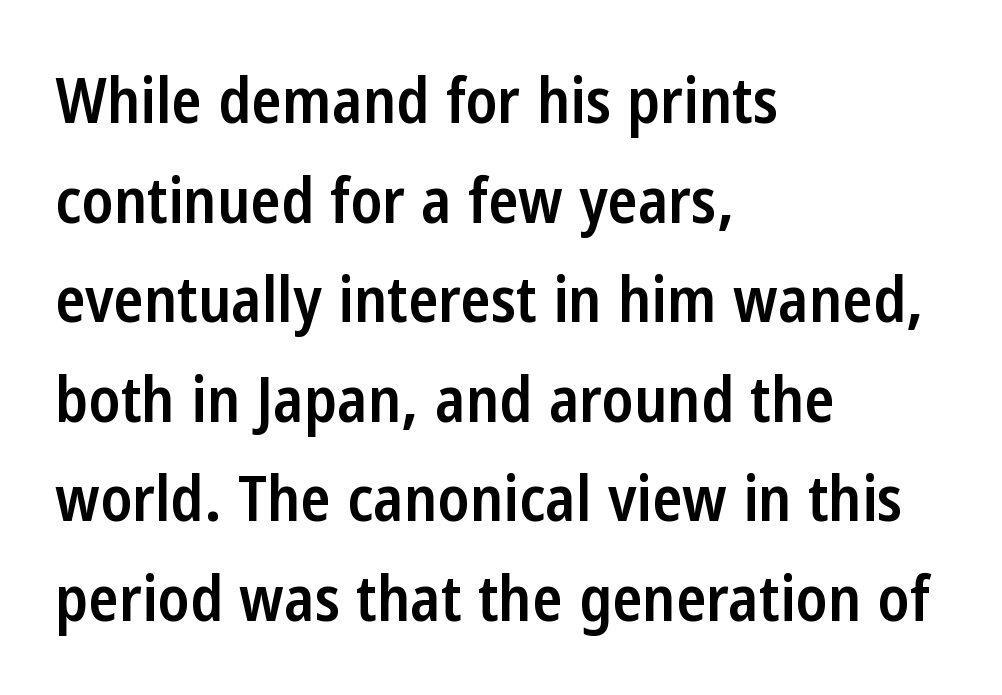
The passage shown has conventional tracking throughout. The space between consecutive lines is moderate. In CSS terms this would be text-align: left. Quick note: not italic, upright.
